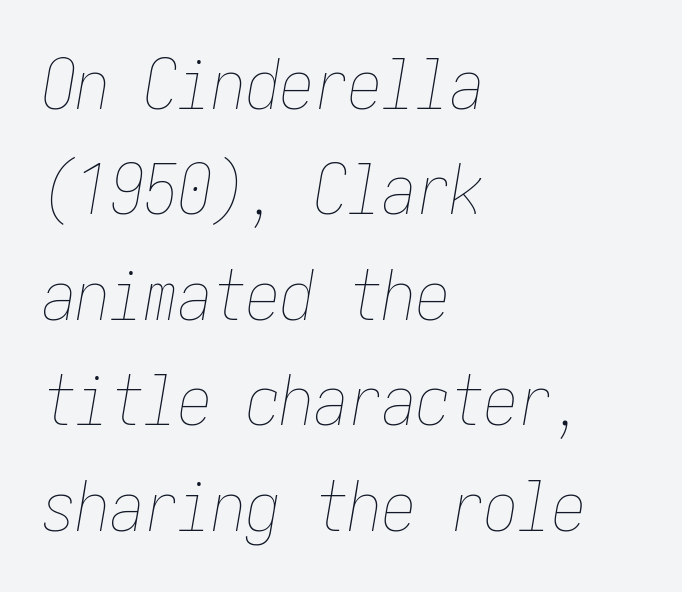
{"italic": "yes", "lean": "right", "slant_degrees": 10, "bold": "no", "weight": "thin", "width": "condensed", "stroke_contrast": "low", "x_height": "medium", "underline": "no", "align": "left", "line_spacing": "normal", "line_spacing_ratio": 1.55, "letter_spacing": "normal", "letter_spacing_em": 0.0, "glyph_px": 68}
